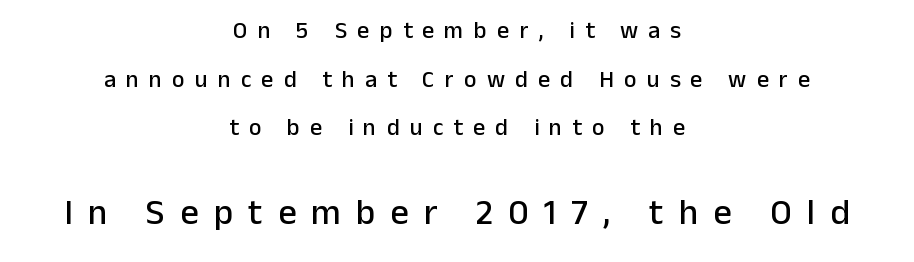
The image shows 36 px sans-serif type, upright; set centered, loose line spacing (2.03x), unusually wide letter spacing (+0.42 em), not underlined; the second (bottom) block is 1.5x larger; low stroke contrast and a medium x-height.
